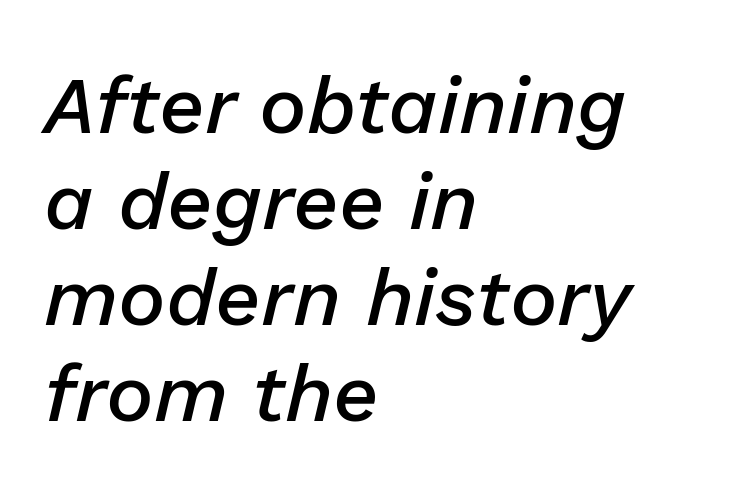
The image shows 80 px semibold type, italic (leaning right); set left-aligned, line spacing 1.2x, normal letter spacing, not underlined; low stroke contrast and a medium x-height.
